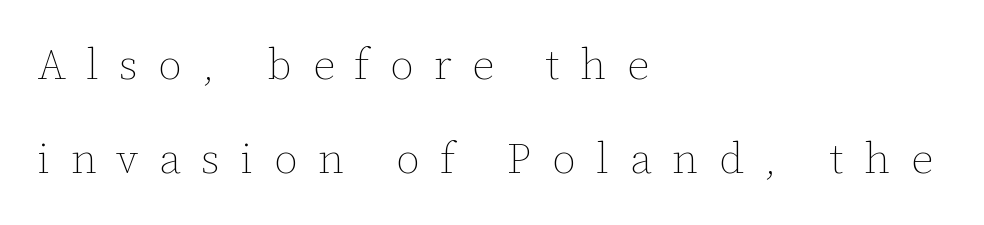
{"italic": "no", "bold": "no", "weight": "thin", "width": "normal", "stroke_contrast": "low", "x_height": "medium", "monospaced": "no", "underline": "no", "align": "left", "line_spacing": "loose", "line_spacing_ratio": 2.19, "letter_spacing": "wide", "letter_spacing_em": 0.48, "glyph_px": 43}
